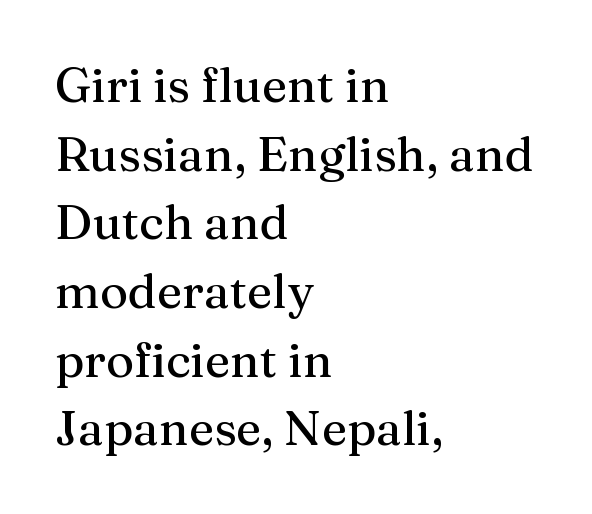
The passage is arranged the way most books set body copy — flush left. Clear beneath every line of the passage. Horizontal bands of white between lines are of average thickness. Style check: upright.
